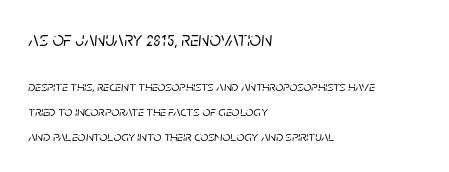
{"italic": "yes", "lean": "right", "slant_degrees": 5, "underline": "no", "align": "left", "line_spacing_ratio": 1.77, "letter_spacing": "normal", "letter_spacing_em": 0.0, "larger_block": "first", "size_ratio": 1.43, "glyph_px": 20}
